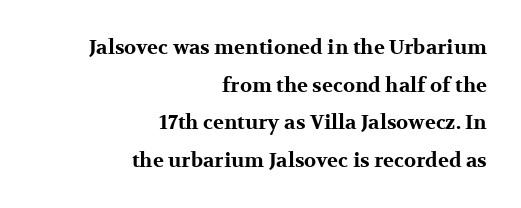
{"italic": "no", "bold": "yes", "underline": "no", "align": "right", "line_spacing_ratio": 1.88, "letter_spacing": "normal", "letter_spacing_em": 0.0, "glyph_px": 20}
